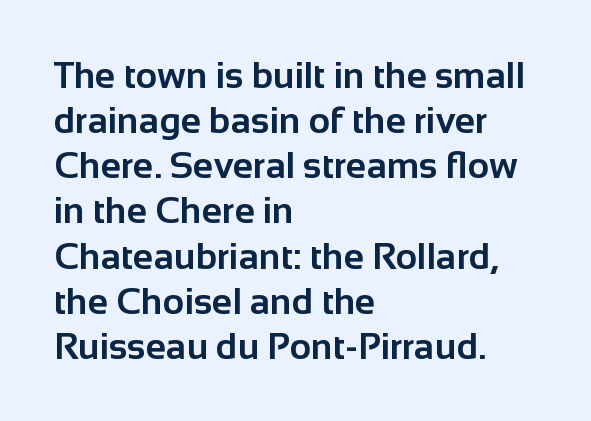
Q: Is the text bold? A: Yes.
Q: Is the text italic (slanted)? A: No, it is upright.
Q: Is the typeface a serif or a sans-serif typeface? A: Sans-serif.
Q: Is the text underlined? A: No.
Q: How is the paragraph aligned? A: Left-aligned.
Q: Is the spacing between letters normal or unusually wide? A: Normal.
Q: Width (condensed, normal, or wide)? A: Normal.
Q: Stroke contrast? A: Low.
Q: x-height? A: Medium.
Q: Monospaced? A: No.
